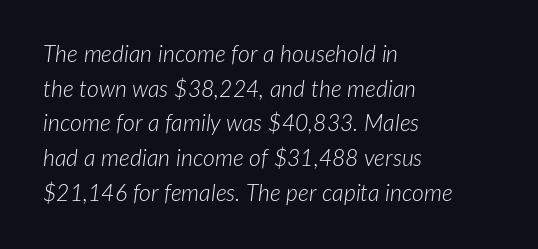
The zone under the glyphs is completely vacant. One-word summary of the alignment: left. No letter is thick-stroked: the sample isn't bold. You can tell it's italic because the verticals aren't actually vertical.
